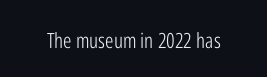
{"italic": "no", "bold": "no", "underline": "no", "letter_spacing": "normal", "letter_spacing_em": 0.0, "glyph_px": 21}
